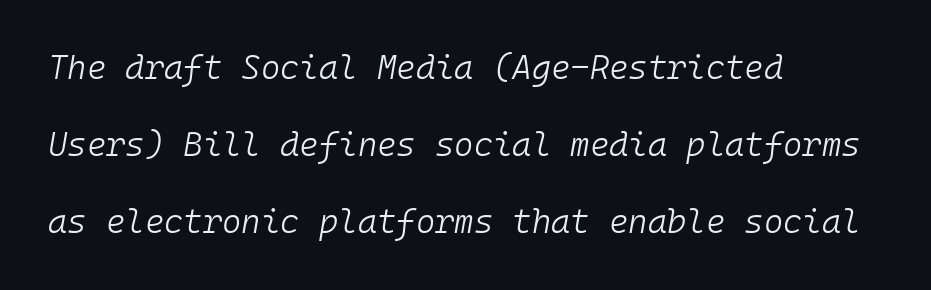
Q: Is the text bold? A: No.
Q: Is the text italic (slanted)? A: Yes, it leans right by about 10 degrees.
Q: Is the text underlined? A: No.
Q: How is the paragraph aligned? A: Left-aligned.
Q: Is the spacing between letters normal or unusually wide? A: Normal.
Q: Is the spacing between lines tight, normal or loose? A: Loose.
Q: Width (condensed, normal, or wide)? A: Normal.
Q: Stroke contrast? A: Low.
Q: x-height? A: Medium.
Q: Monospaced? A: Yes.
